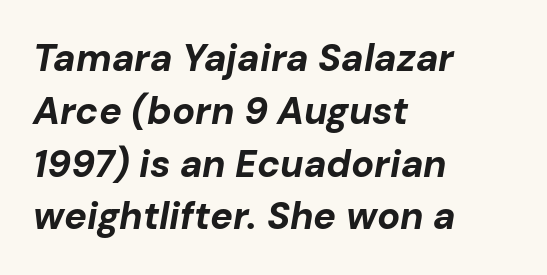
{"italic": "yes", "lean": "right", "slant_degrees": 10, "bold": "yes", "weight": "bold", "width": "normal", "stroke_contrast": "low", "x_height": "medium", "monospaced": "no", "underline": "no", "align": "left", "line_spacing": "normal", "line_spacing_ratio": 1.39, "letter_spacing": "normal", "letter_spacing_em": 0.0, "glyph_px": 38}
